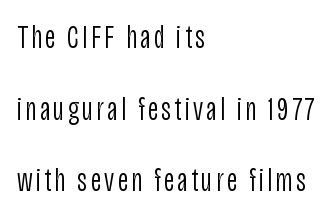
Q: Is the text bold? A: No.
Q: Is the text italic (slanted)? A: No, it is upright.
Q: Is the typeface a serif or a sans-serif typeface? A: Sans-serif.
Q: Is the text underlined? A: No.
Q: How is the paragraph aligned? A: Left-aligned.
Q: Is the spacing between lines tight, normal or loose? A: Loose.
Q: Width (condensed, normal, or wide)? A: Condensed.
Q: Stroke contrast? A: Low.
Q: x-height? A: Large.
Q: Monospaced? A: No.
